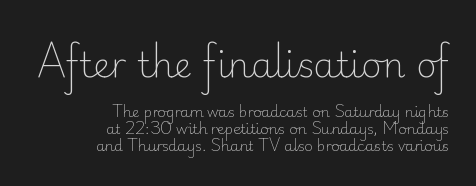
The image shows 35 px light sans-serif type, upright; set right-aligned, line spacing 1.2x, normal letter spacing, not underlined; the first (top) block is 2.5x larger; low stroke contrast and a small x-height.
